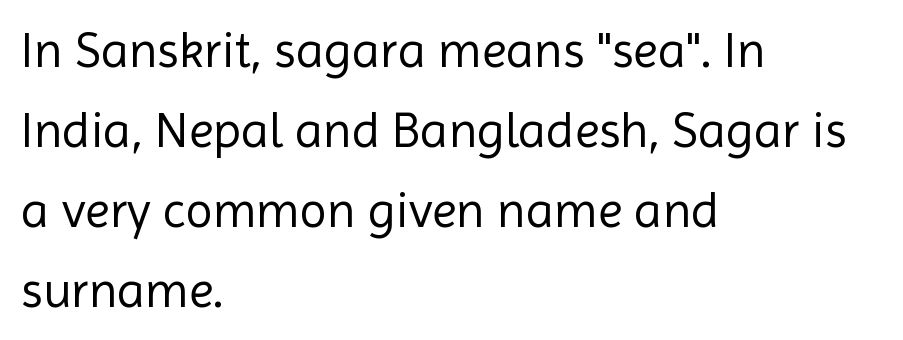
The image shows 50 px regular-weight sans-serif type, upright; set left-aligned, normal line spacing (1.6x), normal letter spacing, not underlined; a medium x-height.
